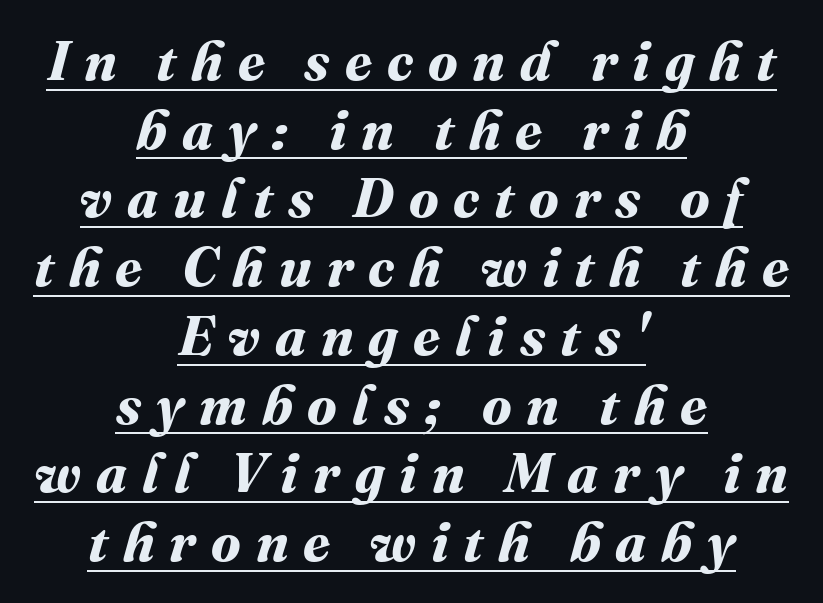
Q: Is the text bold? A: Yes.
Q: Is the text underlined? A: Yes.
Q: How is the paragraph aligned? A: Centered.
Q: Is the spacing between letters normal or unusually wide? A: Unusually wide.
Q: Is the spacing between lines tight, normal or loose? A: Normal.
Q: Width (condensed, normal, or wide)? A: Normal.
Q: Stroke contrast? A: Medium.
Q: x-height? A: Medium.
Q: Monospaced? A: No.
